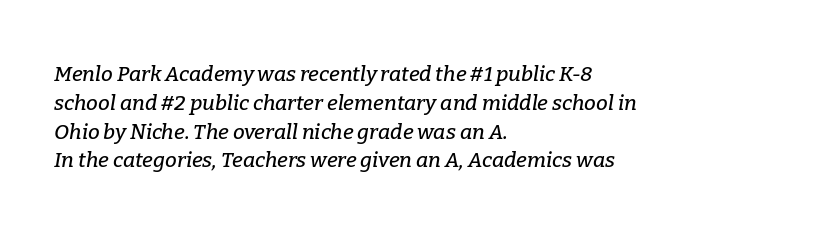
The image shows 21 px text type, italic (leaning right); set left-aligned, normal line spacing (1.37x), normal letter spacing, not underlined.
